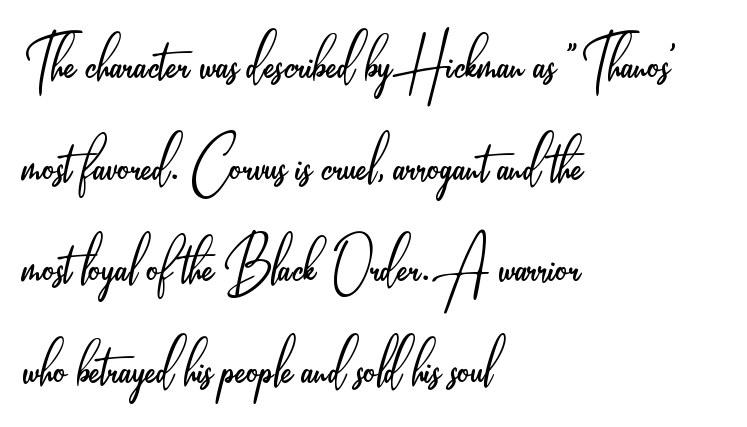
Ink coverage per letter is moderate at most. Each letter keeps its own natural width here, so spacing adapts to shape. Stroke terminals: plain, sans-serif. Decoration check: the copy has no underline.
